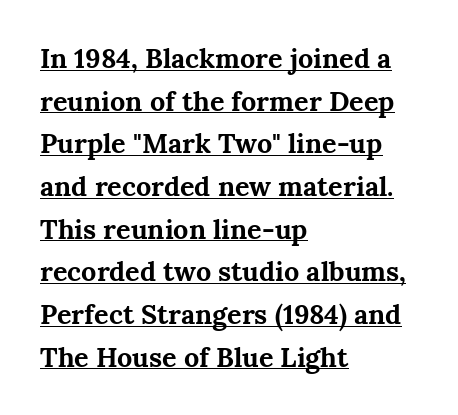
{"italic": "no", "bold": "yes", "underline": "yes", "align": "left", "line_spacing": "normal", "line_spacing_ratio": 1.58, "letter_spacing": "normal", "letter_spacing_em": 0.0, "glyph_px": 27}
